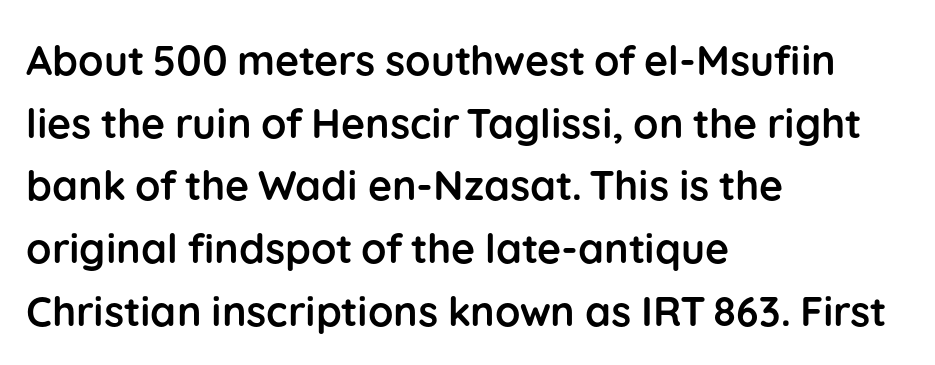
The image shows 41 px semibold sans-serif type, upright; set left-aligned, normal line spacing (1.53x), normal letter spacing, not underlined; low stroke contrast and a medium x-height.
